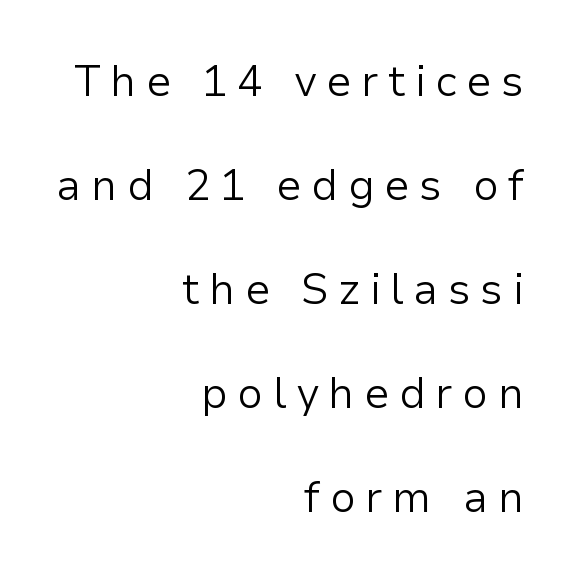
The image shows 43 px light sans-serif type, upright; set right-aligned, loose line spacing (2.42x), unusually wide letter spacing (+0.22 em), not underlined; low stroke contrast and a medium x-height.
